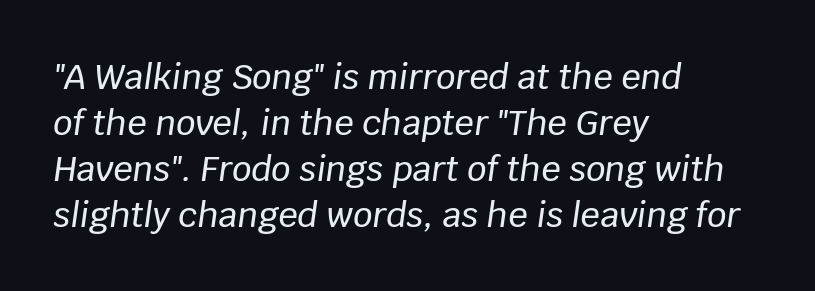
Q: Is the text italic (slanted)? A: Yes, it leans right by about 8 degrees.
Q: Is the text underlined? A: No.
Q: How is the paragraph aligned? A: Left-aligned.
Q: Is the spacing between letters normal or unusually wide? A: Normal.
Q: Is the spacing between lines tight, normal or loose? A: Normal.
Q: Width (condensed, normal, or wide)? A: Normal.
Q: Stroke contrast? A: Low.
Q: x-height? A: Large.
Q: Monospaced? A: No.
